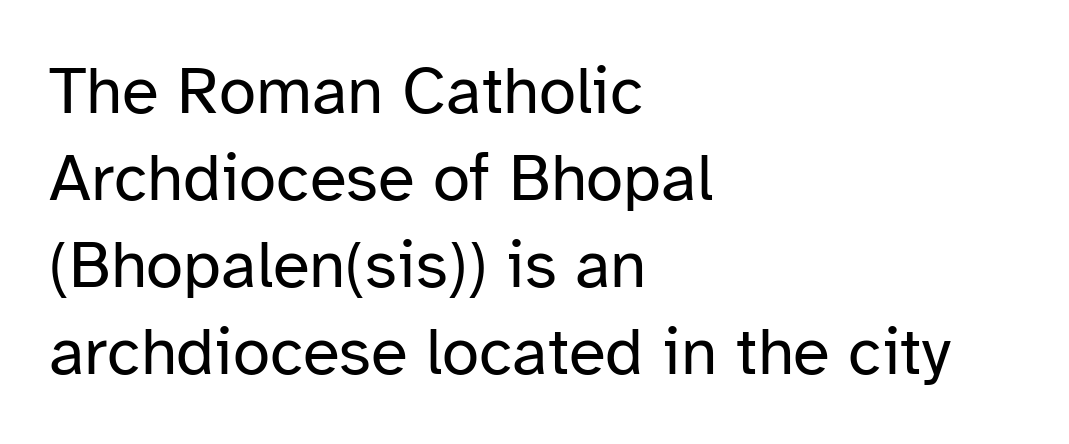
Q: Is the text bold? A: No.
Q: Is the text italic (slanted)? A: No, it is upright.
Q: Is the typeface a serif or a sans-serif typeface? A: Sans-serif.
Q: Is the text underlined? A: No.
Q: How is the paragraph aligned? A: Left-aligned.
Q: Is the spacing between letters normal or unusually wide? A: Normal.
Q: Is the spacing between lines tight, normal or loose? A: Normal.
Q: Width (condensed, normal, or wide)? A: Normal.
Q: Stroke contrast? A: Low.
Q: x-height? A: Medium.
Q: Monospaced? A: No.
